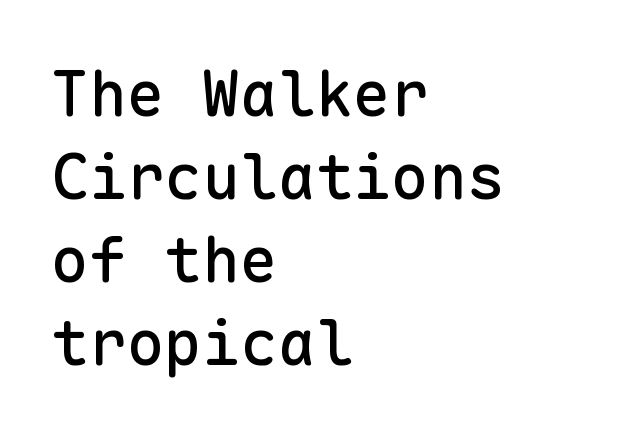
Q: Is the text italic (slanted)? A: No, it is upright.
Q: Is the typeface a serif or a sans-serif typeface? A: Sans-serif.
Q: Is the text underlined? A: No.
Q: How is the paragraph aligned? A: Left-aligned.
Q: Is the spacing between letters normal or unusually wide? A: Normal.
Q: Is the spacing between lines tight, normal or loose? A: Normal.
Q: Width (condensed, normal, or wide)? A: Normal.
Q: Stroke contrast? A: Low.
Q: x-height? A: Medium.
Q: Monospaced? A: Yes.
